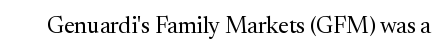
{"italic": "no", "bold": "no", "underline": "no", "letter_spacing": "normal", "letter_spacing_em": 0.0, "glyph_px": 23}
